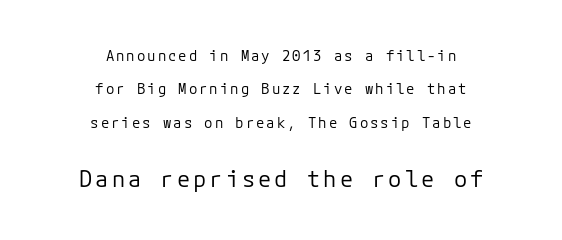
Q: Is the text bold? A: No.
Q: Is the text italic (slanted)? A: No, it is upright.
Q: Is the text underlined? A: No.
Q: How is the paragraph aligned? A: Centered.
Q: Is the spacing between lines tight, normal or loose? A: Loose.
Q: Which block of text is set in a larger size, the first (top) or the second (bottom)? A: The second (bottom) one.
